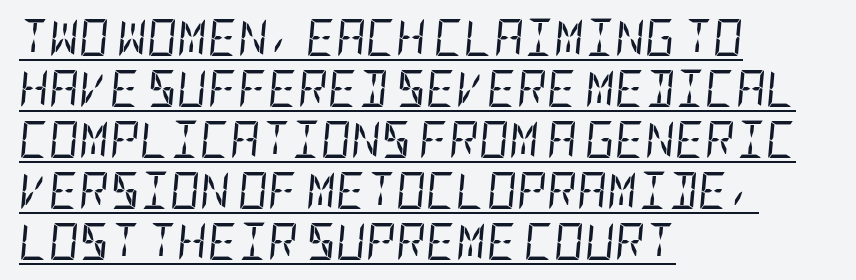
{"italic": "yes", "lean": "right", "slant_degrees": 5, "bold": "no", "weight": "regular", "width": "condensed", "stroke_contrast": "low", "x_height": "large", "underline": "yes", "align": "left", "line_spacing": "normal", "line_spacing_ratio": 1.38, "letter_spacing": "normal", "letter_spacing_em": 0.0, "glyph_px": 37}
